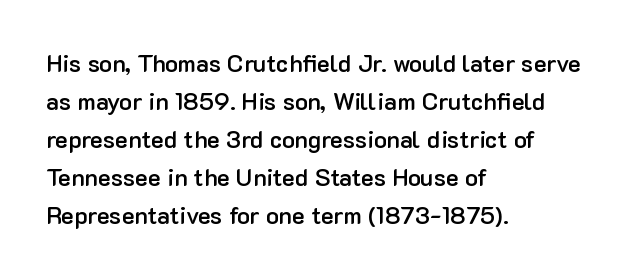
The image shows 24 px text type, upright; set left-aligned, normal line spacing (1.58x), normal letter spacing, not underlined.
